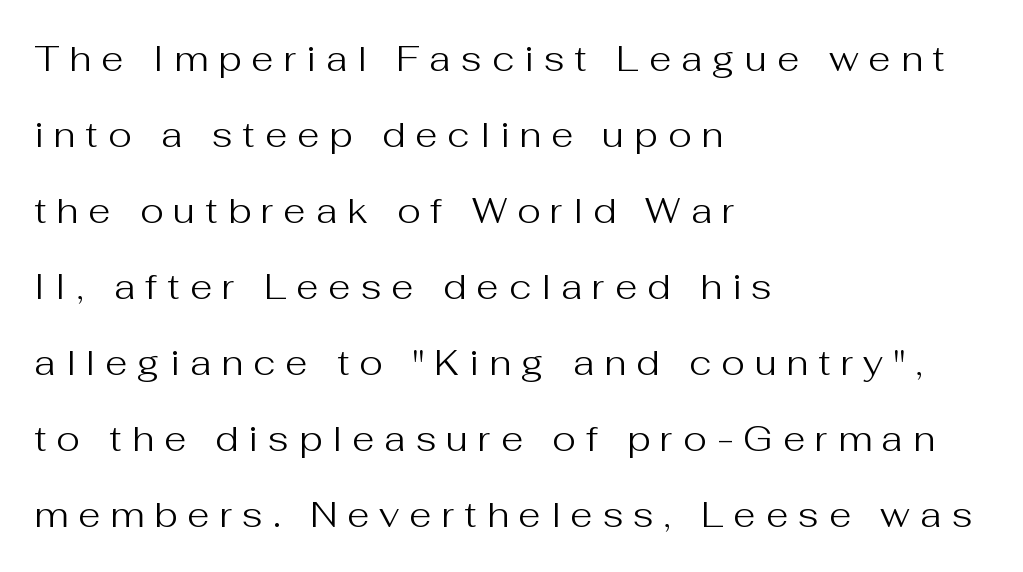
Q: Is the text bold? A: No.
Q: Is the text italic (slanted)? A: No, it is upright.
Q: Is the typeface a serif or a sans-serif typeface? A: Sans-serif.
Q: Is the text underlined? A: No.
Q: How is the paragraph aligned? A: Left-aligned.
Q: Is the spacing between letters normal or unusually wide? A: Unusually wide.
Q: Is the spacing between lines tight, normal or loose? A: Loose.
Q: Width (condensed, normal, or wide)? A: Normal.
Q: Stroke contrast? A: Medium.
Q: x-height? A: Medium.
Q: Monospaced? A: No.
